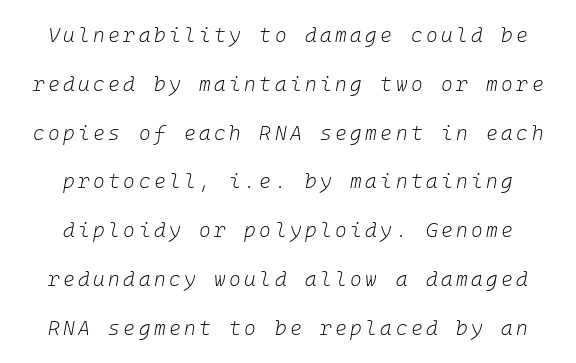
{"italic": "yes", "lean": "right", "slant_degrees": 10, "bold": "no", "underline": "no", "align": "center", "line_spacing": "loose", "line_spacing_ratio": 2.44, "glyph_px": 20}
